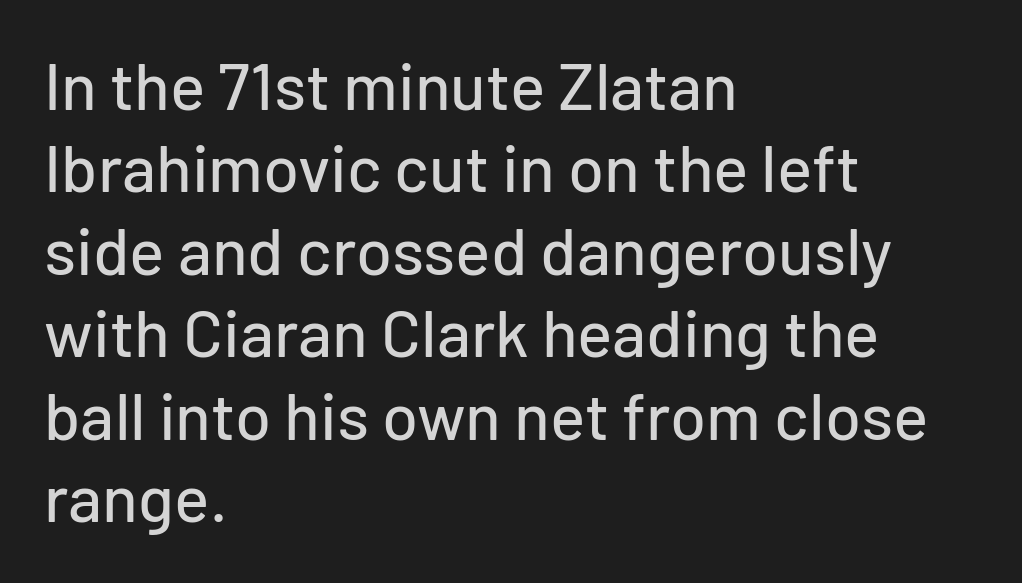
In terms of posture, this sample is upright. Spacing verdict: proportional, widths tailored to each character. Honestly, the row spacing looks completely unremarkable. In terms of letterform style, serifs are entirely absent. These lines keep a tight, regular rhythm from letter to letter.
